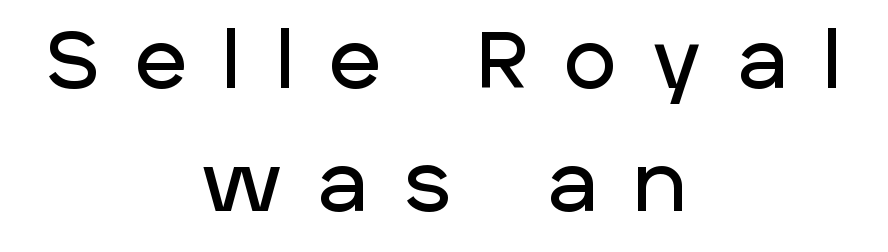
Short note: letters widely spaced. Notice how the passage keeps no hard edge, just a central spine. Has an underline been added? It has not. Posture: straight, roman, zero tilt. I'd call this a sans setting — the letters go barefoot. Vertical spacing — default.
